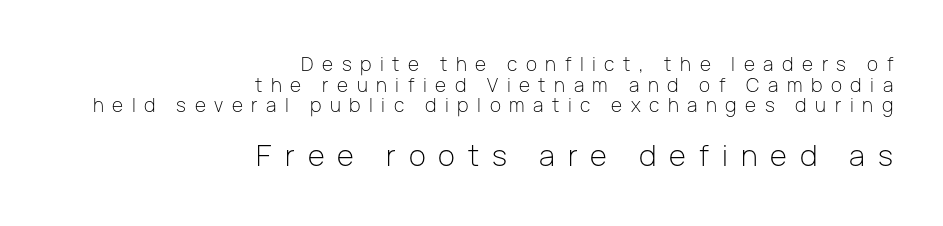
{"serif": "no", "italic": "no", "bold": "no", "weight": "light", "width": "normal", "stroke_contrast": "low", "x_height": "medium", "monospaced": "no", "underline": "no", "align": "right", "line_spacing": "tight", "line_spacing_ratio": 1.09, "letter_spacing": "wide", "letter_spacing_em": 0.45, "larger_block": "second", "size_ratio": 1.53, "glyph_px": 29}
